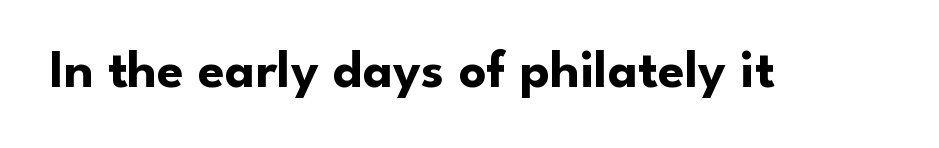
Is this a fixed-width face? No — the glyphs have proportional, varying widths. Is the type bold? Yes — the strokes are clearly thick and heavy. The axis of the letterforms is exactly vertical. This rendering features lettering with no underline.
